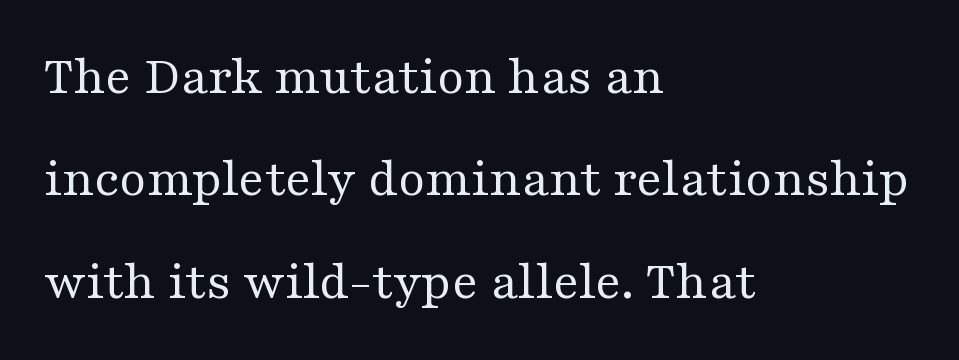
Q: Is the text bold? A: No.
Q: Is the text italic (slanted)? A: No, it is upright.
Q: Is the typeface a serif or a sans-serif typeface? A: Serif.
Q: Is the text underlined? A: No.
Q: How is the paragraph aligned? A: Left-aligned.
Q: Is the spacing between letters normal or unusually wide? A: Normal.
Q: Width (condensed, normal, or wide)? A: Wide.
Q: Stroke contrast? A: Medium.
Q: x-height? A: Medium.
Q: Monospaced? A: No.
